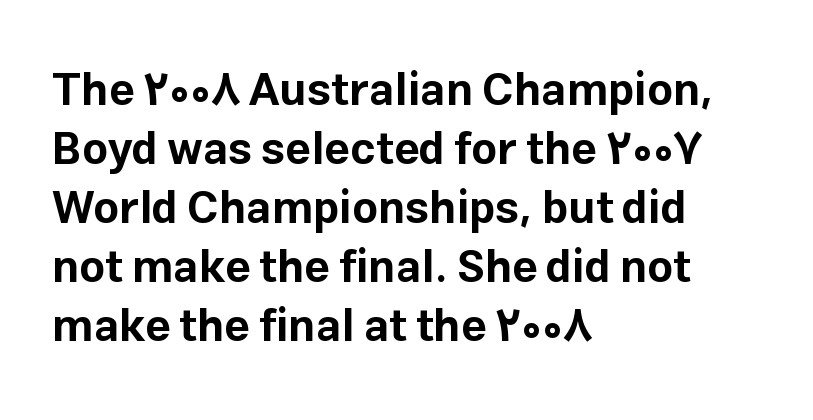
{"serif": "no", "italic": "no", "bold": "yes", "weight": "bold", "width": "normal", "stroke_contrast": "low", "x_height": "medium", "monospaced": "no", "underline": "no", "align": "left", "line_spacing": "normal", "line_spacing_ratio": 1.31, "letter_spacing": "normal", "letter_spacing_em": 0.0, "glyph_px": 45}
